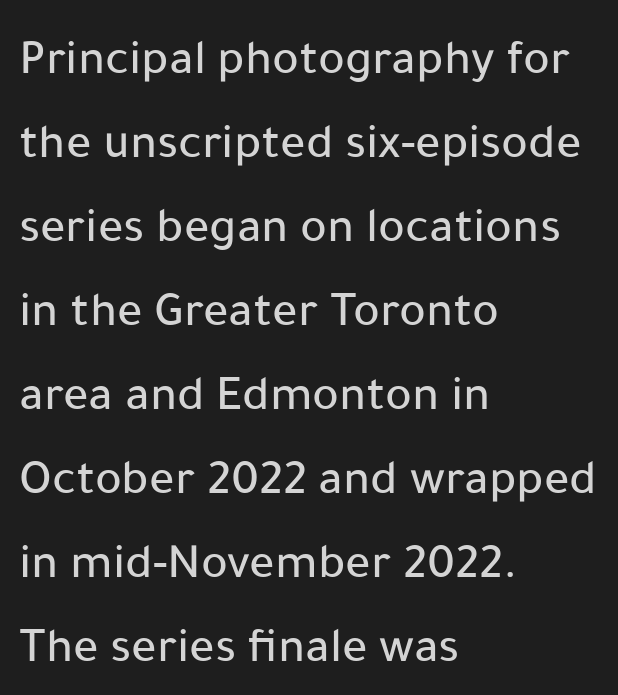
The rendering uses natural spacing where letterforms have individual widths. The passage is arranged the way most books set body copy — flush left. This block has exactly the height ordinary leading produces. Examine the stroke ends and you'll find no serifs.
